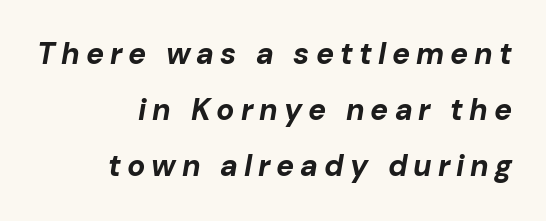
Q: Is the text bold? A: Yes.
Q: Is the text italic (slanted)? A: Yes, it leans right by about 10 degrees.
Q: Is the text underlined? A: No.
Q: How is the paragraph aligned? A: Right-aligned.
Q: Is the spacing between letters normal or unusually wide? A: Unusually wide.
Q: Width (condensed, normal, or wide)? A: Normal.
Q: Stroke contrast? A: Low.
Q: x-height? A: Medium.
Q: Monospaced? A: No.
